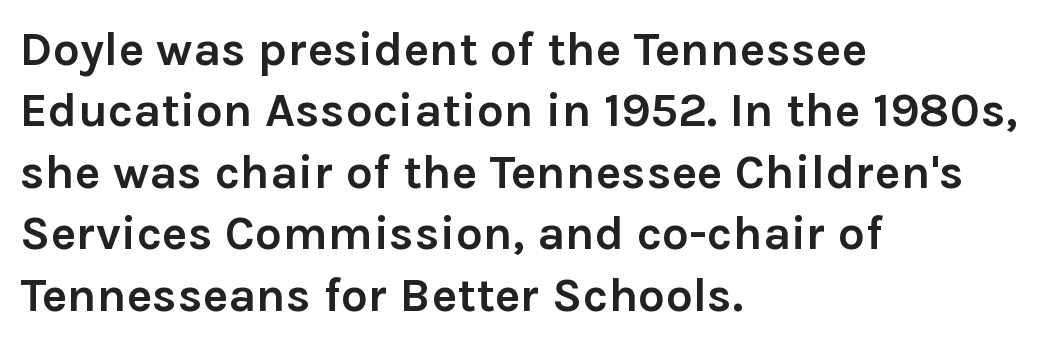
What stands out about the letter spacing? Nothing — it is the standard amount. Regarding serifs, this sample does without them. A dark, heavy texture on the line: the type is bold. A typesetter would call this leading conventional body-copy spacing. Rendered with straight, roman letterforms.
